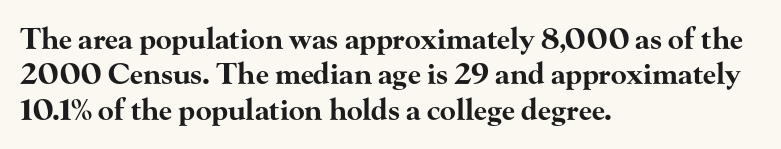
{"serif": "yes", "italic": "no", "bold": "yes", "weight": "bold", "width": "wide", "stroke_contrast": "high", "x_height": "small", "monospaced": "no", "underline": "no", "align": "left", "line_spacing_ratio": 1.22, "letter_spacing": "normal", "letter_spacing_em": 0.0, "glyph_px": 29}
